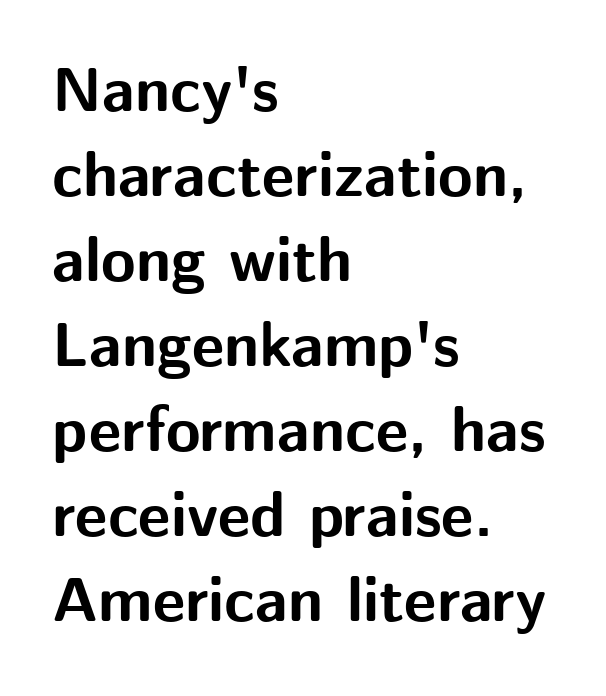
Quick note: interline space is typical. Typographically, this falls in the sans-serif category. How are the letters spaced? Ordinarily, with no added tracking. Each letter keeps its own natural width here, so spacing adapts to shape. Notice how thick the strokes are: this is what a full bold looks like.
